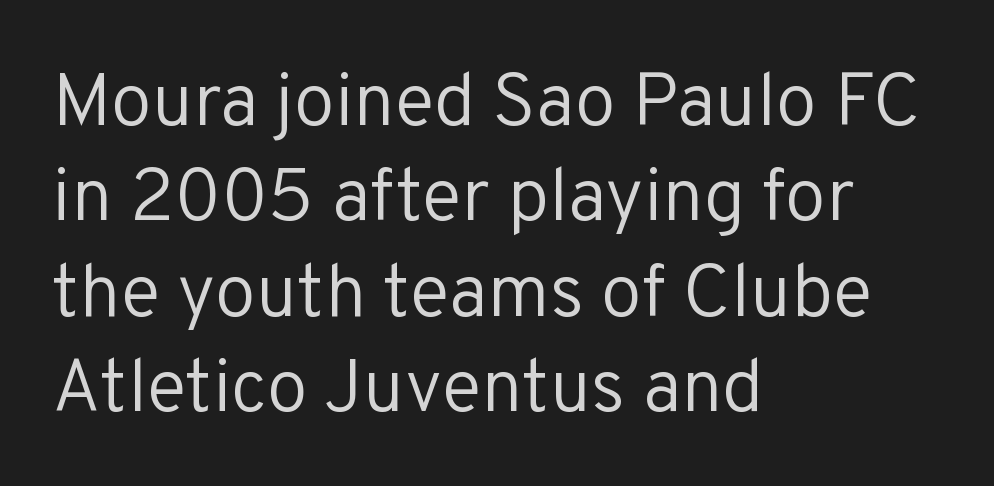
The image shows 74 px regular-weight sans-serif type, upright; set left-aligned, normal line spacing (1.29x), normal letter spacing, not underlined; low stroke contrast and a medium x-height.
